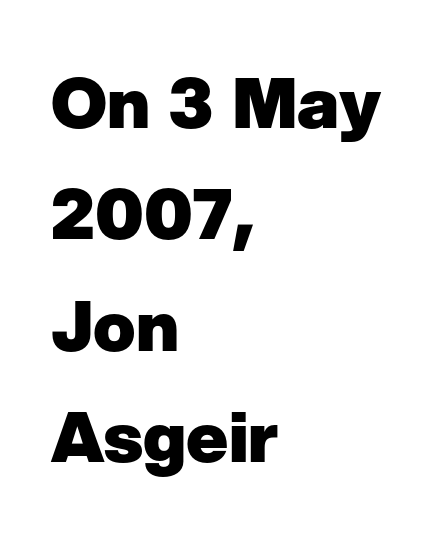
{"serif": "no", "italic": "no", "bold": "yes", "weight": "heavy", "width": "normal", "stroke_contrast": "low", "x_height": "medium", "monospaced": "no", "underline": "no", "align": "left", "line_spacing": "normal", "line_spacing_ratio": 1.59, "letter_spacing": "normal", "letter_spacing_em": 0.0, "glyph_px": 70}
